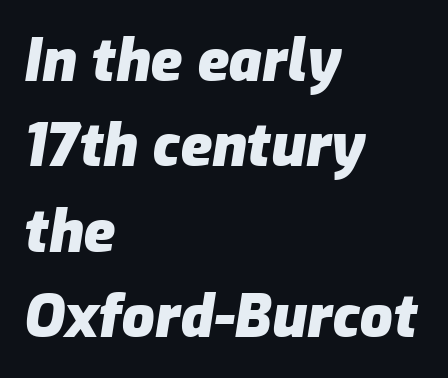
Set as a true bold cut, around the 700 mark. Nothing unusual about the tracking: characters are spaced as the font intends. Quick note: underline off. The rag falls on the right side of this text block. Evenly set lines give the paragraph a standard silhouette.
